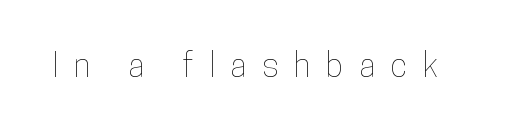
The image shows 33 px condensed type, upright; set unusually wide letter spacing (+0.48 em), not underlined; low stroke contrast and a medium x-height.
